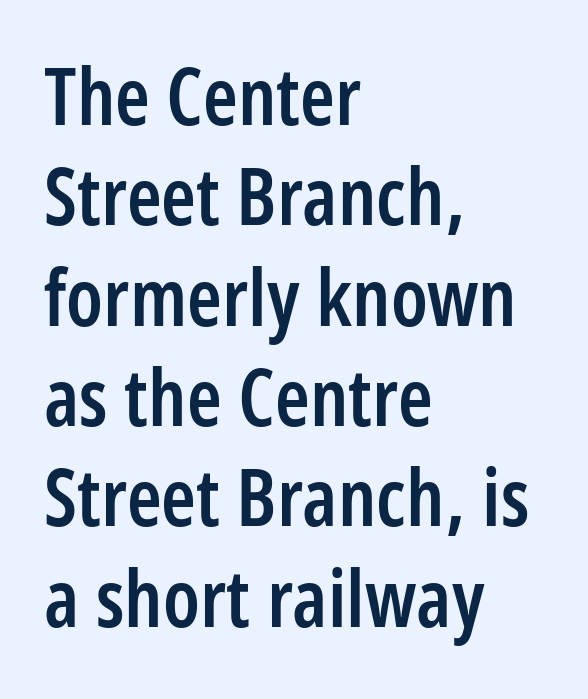
Regular leading. Slightly chunky letters — semibold, I'd say, not full bold. Is this a sans? Yes — the strokes have no serifs. Unmarked baselines from the first word to the last.
